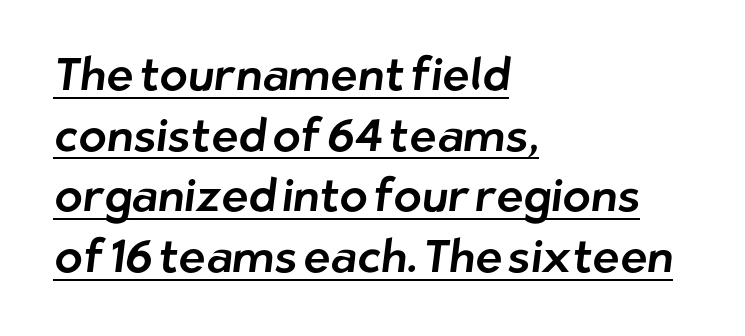
{"serif": "no", "width": "normal", "stroke_contrast": "low", "x_height": "medium", "monospaced": "no", "underline": "yes", "align": "left", "line_spacing": "normal", "line_spacing_ratio": 1.32, "letter_spacing": "normal", "letter_spacing_em": 0.0, "glyph_px": 46}
